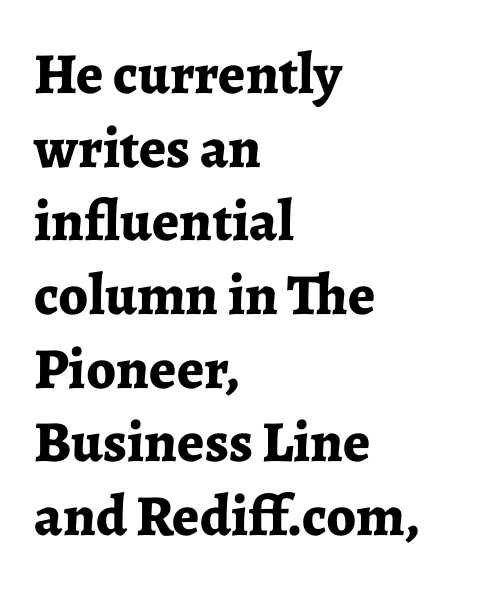
{"serif": "yes", "italic": "no", "bold": "yes", "weight": "bold", "width": "normal", "stroke_contrast": "low", "x_height": "medium", "monospaced": "no", "underline": "no", "align": "left", "line_spacing": "normal", "line_spacing_ratio": 1.27, "letter_spacing": "normal", "letter_spacing_em": 0.0, "glyph_px": 58}
